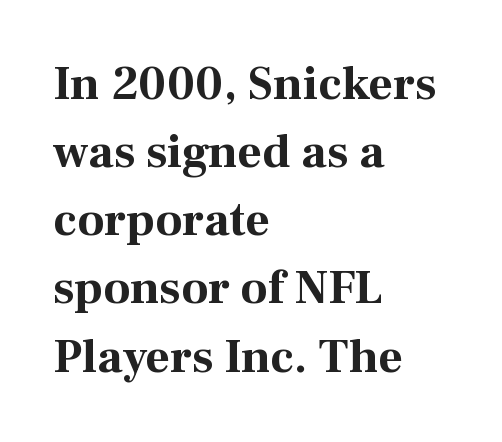
The image shows 48 px bold serif type, upright; set left-aligned, normal line spacing (1.42x), normal letter spacing, not underlined; medium stroke contrast and a medium x-height.
